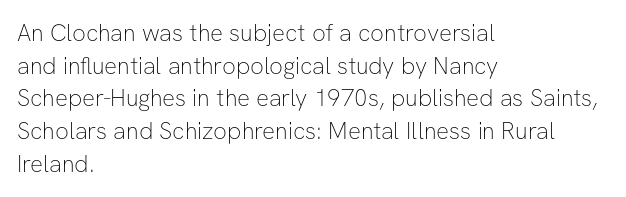
The image shows 24 px text type, upright; set left-aligned, normal line spacing (1.36x), normal letter spacing, not underlined.
